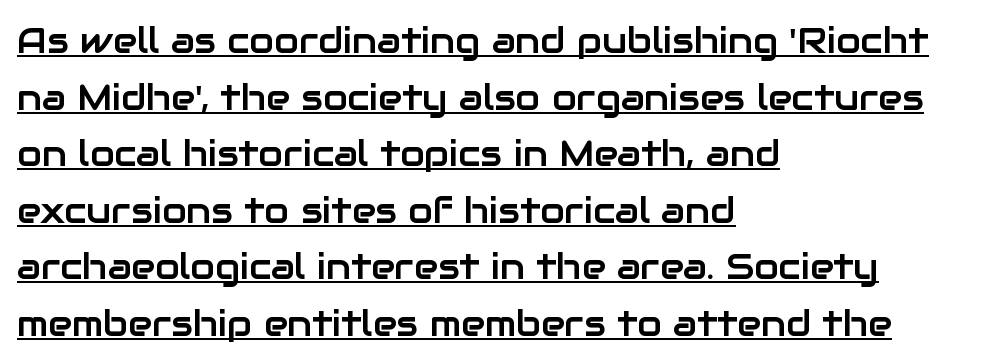
{"serif": "no", "italic": "no", "width": "normal", "stroke_contrast": "low", "x_height": "medium", "monospaced": "no", "underline": "yes", "align": "left", "line_spacing": "normal", "line_spacing_ratio": 1.57, "letter_spacing": "normal", "letter_spacing_em": 0.0, "glyph_px": 36}
